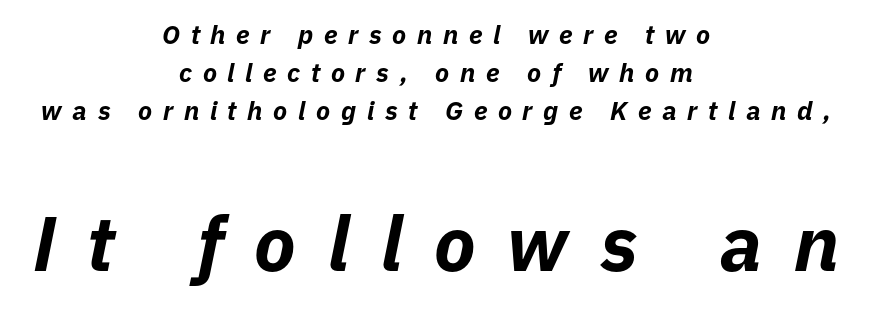
The image shows 77 px bold type, italic (leaning right); set centered, normal line spacing (1.46x), unusually wide letter spacing (+0.41 em), not underlined; the second (bottom) block is 2.96x larger; low stroke contrast and a medium x-height.
